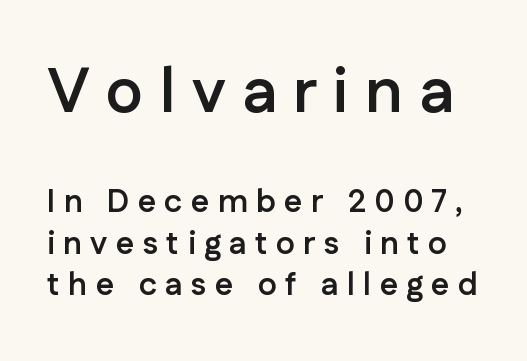
Q: Is the text bold? A: Yes.
Q: Is the text italic (slanted)? A: No, it is upright.
Q: Is the typeface a serif or a sans-serif typeface? A: Sans-serif.
Q: Is the text underlined? A: No.
Q: Is the spacing between letters normal or unusually wide? A: Unusually wide.
Q: Is the spacing between lines tight, normal or loose? A: Normal.
Q: Which block of text is set in a larger size, the first (top) or the second (bottom)? A: The first (top) one.
Q: Width (condensed, normal, or wide)? A: Normal.
Q: Stroke contrast? A: Low.
Q: x-height? A: Medium.
Q: Monospaced? A: No.
